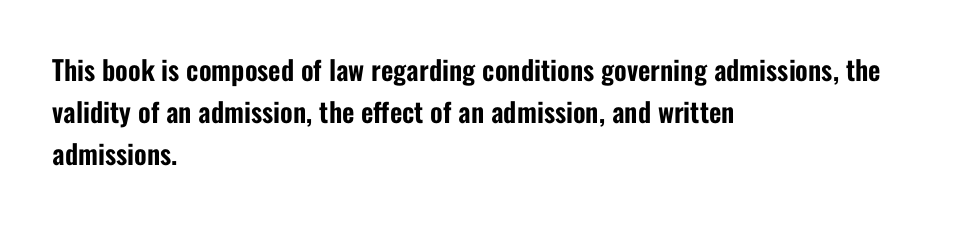
The image shows 27 px text type, upright; set left-aligned, normal line spacing (1.56x), normal letter spacing, not underlined.
